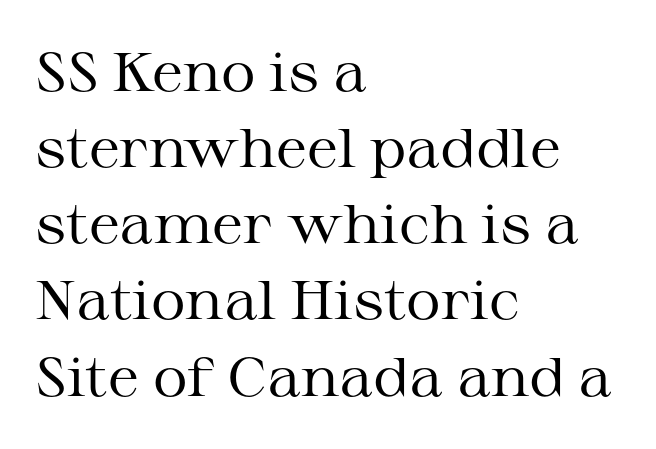
Q: Is the text bold? A: No.
Q: Is the text italic (slanted)? A: No, it is upright.
Q: Is the typeface a serif or a sans-serif typeface? A: Serif.
Q: Is the text underlined? A: No.
Q: How is the paragraph aligned? A: Left-aligned.
Q: Is the spacing between letters normal or unusually wide? A: Normal.
Q: Is the spacing between lines tight, normal or loose? A: Normal.
Q: Width (condensed, normal, or wide)? A: Wide.
Q: Stroke contrast? A: Medium.
Q: x-height? A: Medium.
Q: Monospaced? A: No.
